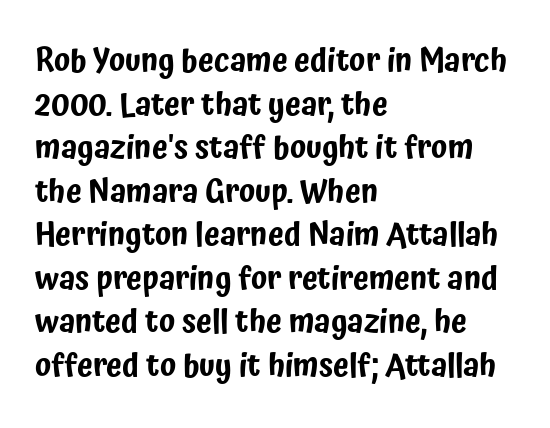
Q: Is the text italic (slanted)? A: No, it is upright.
Q: Is the typeface a serif or a sans-serif typeface? A: Sans-serif.
Q: Is the text underlined? A: No.
Q: How is the paragraph aligned? A: Left-aligned.
Q: Is the spacing between letters normal or unusually wide? A: Normal.
Q: Is the spacing between lines tight, normal or loose? A: Normal.
Q: Width (condensed, normal, or wide)? A: Condensed.
Q: Stroke contrast? A: Low.
Q: x-height? A: Medium.
Q: Monospaced? A: No.
